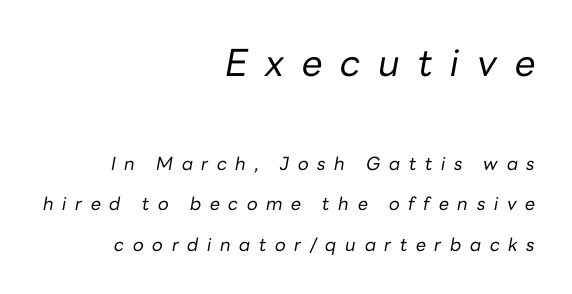
The area under the type is left untouched. Line spacing here is loose. Would a proofreader flag this as italicized? Yes. Two sizes are in play, and the larger belongs to the first block. A typesetter would call this proportional, since set widths differ per character. Is the letter spacing exaggerated? Yes — the characters are pushed far apart.
